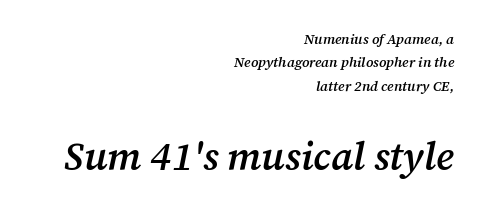
{"serif": "yes", "italic": "yes", "lean": "right", "slant_degrees": 12, "bold": "semi", "weight": "semibold", "width": "normal", "stroke_contrast": "medium", "x_height": "medium", "monospaced": "no", "underline": "no", "align": "right", "line_spacing": "normal", "line_spacing_ratio": 1.67, "letter_spacing": "normal", "letter_spacing_em": 0.0, "larger_block": "second", "size_ratio": 2.79, "glyph_px": 39}
